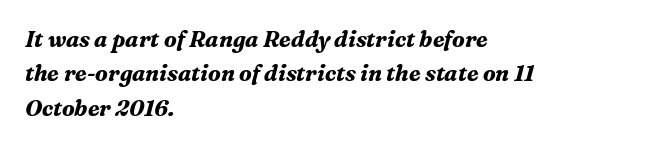
{"italic": "yes", "lean": "right", "slant_degrees": 16, "bold": "yes", "underline": "no", "align": "left", "line_spacing": "normal", "line_spacing_ratio": 1.56, "letter_spacing": "normal", "letter_spacing_em": 0.0, "glyph_px": 22}
